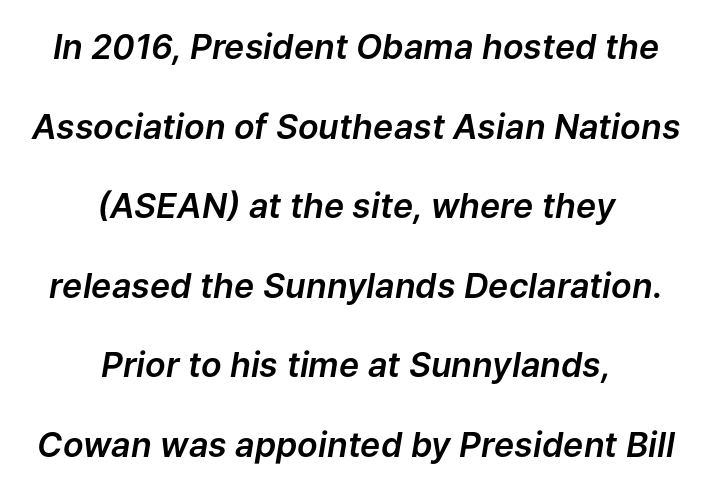
Q: Is the text italic (slanted)? A: Yes, it leans right by about 9 degrees.
Q: Is the text underlined? A: No.
Q: How is the paragraph aligned? A: Centered.
Q: Is the spacing between letters normal or unusually wide? A: Normal.
Q: Is the spacing between lines tight, normal or loose? A: Loose.
Q: Width (condensed, normal, or wide)? A: Normal.
Q: Stroke contrast? A: Low.
Q: x-height? A: Medium.
Q: Monospaced? A: No.
